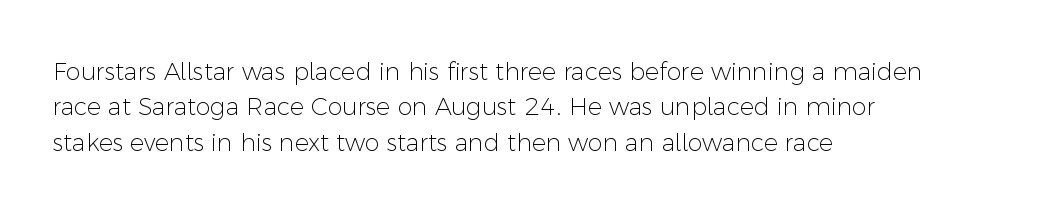
{"italic": "no", "bold": "no", "underline": "no", "align": "left", "line_spacing": "normal", "line_spacing_ratio": 1.47, "letter_spacing": "normal", "letter_spacing_em": 0.0, "glyph_px": 24}
